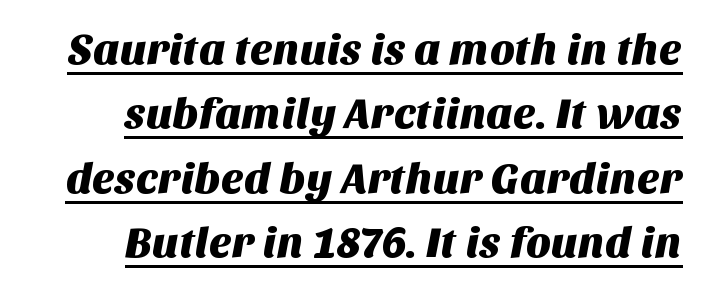
These lines stack with their right ends in a neat column. Character widths vary here, with narrow letters taking less room than wide ones. Underlining? Definitely there. Standard letterfit; no display-style spreading of the glyphs. Note: no serifs on the glyphs.
